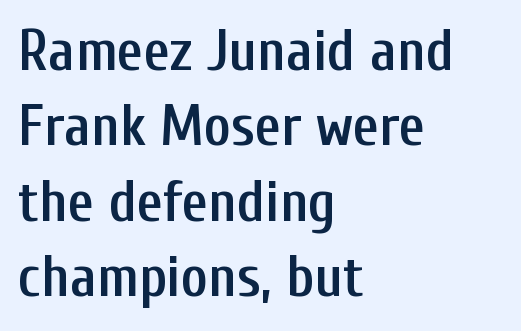
Q: Is the text bold? A: Semi-bold.
Q: Is the text italic (slanted)? A: No, it is upright.
Q: Is the typeface a serif or a sans-serif typeface? A: Sans-serif.
Q: Is the text underlined? A: No.
Q: How is the paragraph aligned? A: Left-aligned.
Q: Is the spacing between letters normal or unusually wide? A: Normal.
Q: Is the spacing between lines tight, normal or loose? A: Normal.
Q: Width (condensed, normal, or wide)? A: Condensed.
Q: Stroke contrast? A: Low.
Q: x-height? A: Medium.
Q: Monospaced? A: No.
